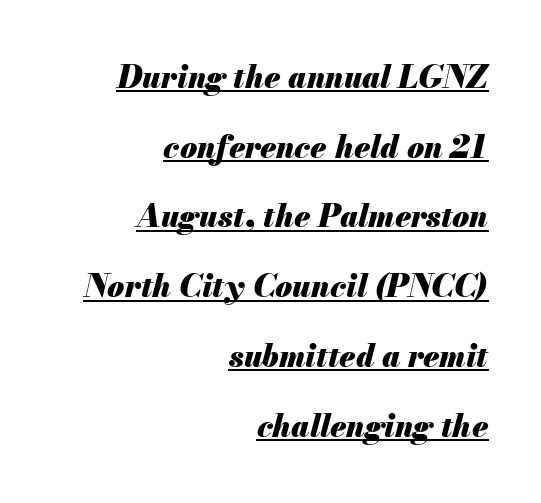
Q: Is the text bold? A: Yes.
Q: Is the text italic (slanted)? A: Yes, it leans right by about 13 degrees.
Q: Is the text underlined? A: Yes.
Q: How is the paragraph aligned? A: Right-aligned.
Q: Is the spacing between letters normal or unusually wide? A: Normal.
Q: Is the spacing between lines tight, normal or loose? A: Loose.
Q: Width (condensed, normal, or wide)? A: Normal.
Q: Stroke contrast? A: Medium.
Q: x-height? A: Small.
Q: Monospaced? A: No.
